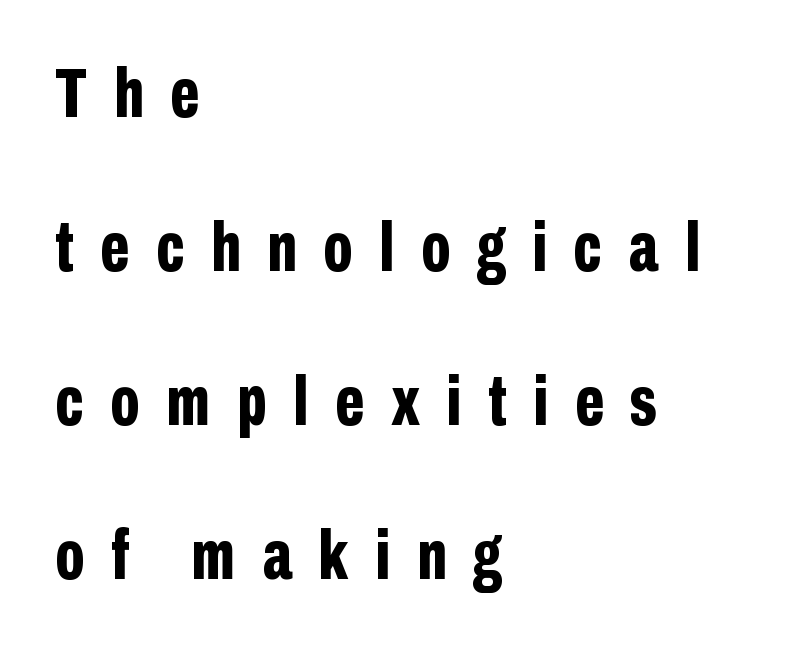
The typesetter chose a ragged-right arrangement here. Compared with typical body copy, the letter spacing here is much looser. A roman cut, with each character standing at attention. A dark, heavy texture on the line: the type is bold. The face used here is proportionally spaced, like ordinary book or web type. The rendering uses a large line-height, opening up the rows.
